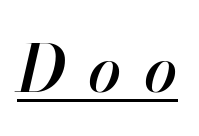
The image shows 66 px text type, italic (leaning right); set unusually wide letter spacing (+0.35 em), underlined; high stroke contrast and a small x-height.
